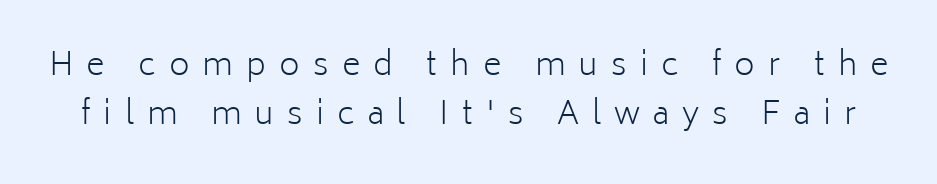
Q: Is the text bold? A: No.
Q: Is the text italic (slanted)? A: No, it is upright.
Q: Is the typeface a serif or a sans-serif typeface? A: Sans-serif.
Q: Is the text underlined? A: No.
Q: Is the spacing between letters normal or unusually wide? A: Unusually wide.
Q: Is the spacing between lines tight, normal or loose? A: Normal.
Q: Width (condensed, normal, or wide)? A: Normal.
Q: Stroke contrast? A: Low.
Q: x-height? A: Medium.
Q: Monospaced? A: No.
